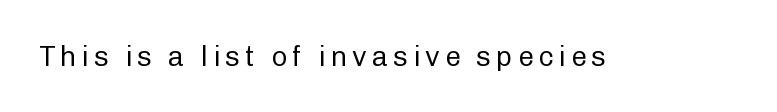
{"serif": "no", "italic": "no", "bold": "no", "weight": "regular", "width": "normal", "stroke_contrast": "low", "x_height": "medium", "monospaced": "no", "underline": "no", "glyph_px": 28}
